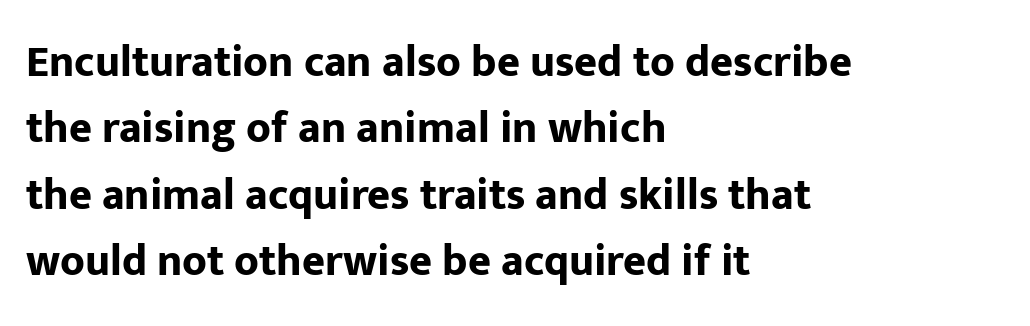
Unlike a traditional serif, this face leaves its strokes unadorned. The line-height multiplier appears to be the usual default. Every letter is thick-stroked: bold, no question. The axis of the letterforms is exactly vertical. The rendering anchors every line to the left-hand side. Characters follow at the spacing the type designer built in.
